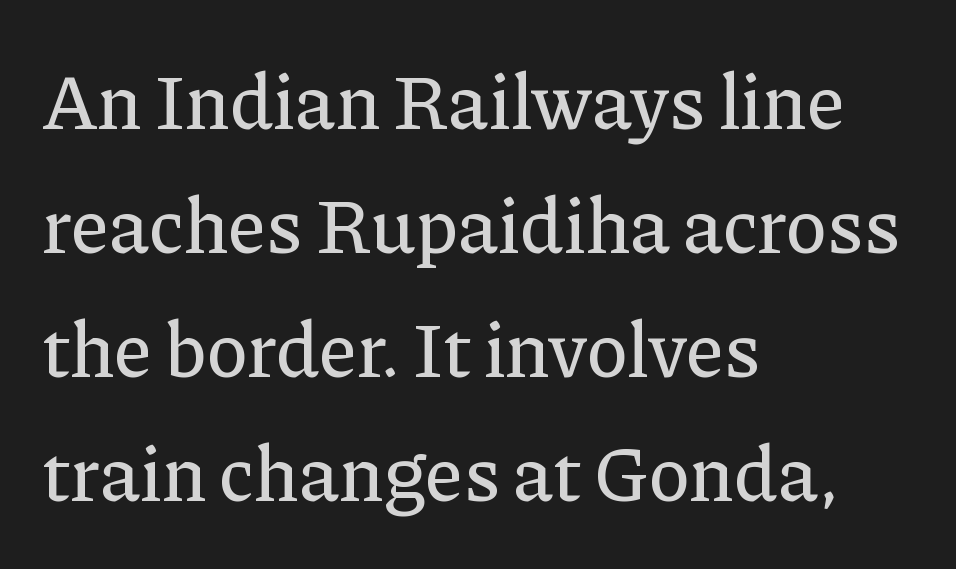
{"serif": "yes", "italic": "no", "width": "normal", "stroke_contrast": "low", "x_height": "medium", "monospaced": "no", "underline": "no", "align": "left", "line_spacing": "normal", "line_spacing_ratio": 1.59, "letter_spacing": "normal", "letter_spacing_em": 0.0, "glyph_px": 78}
